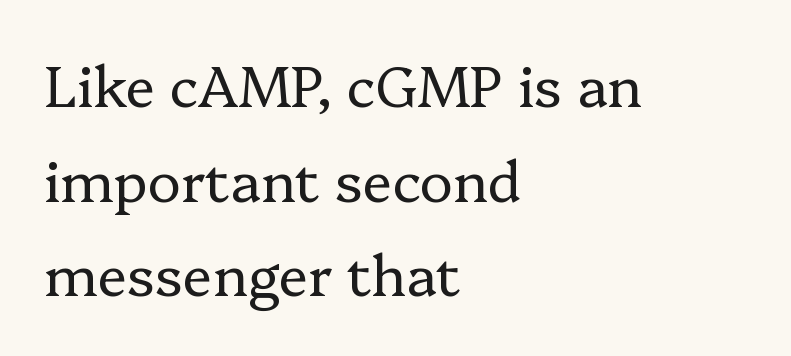
The image shows 56 px regular-weight serif type, upright; set left-aligned, normal line spacing (1.69x), normal letter spacing, not underlined; low stroke contrast and a medium x-height.
